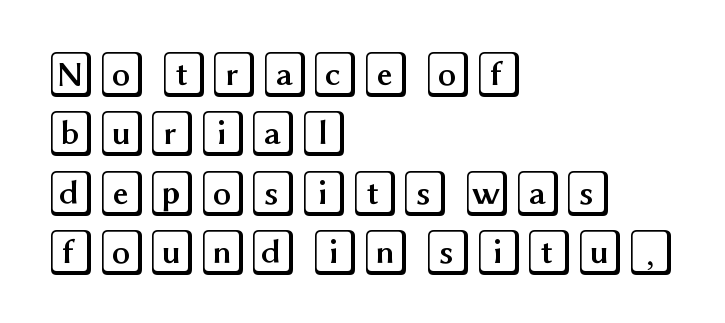
The image shows 46 px wide type, upright; set left-aligned, normal line spacing (1.29x), normal letter spacing, not underlined; a large x-height.
